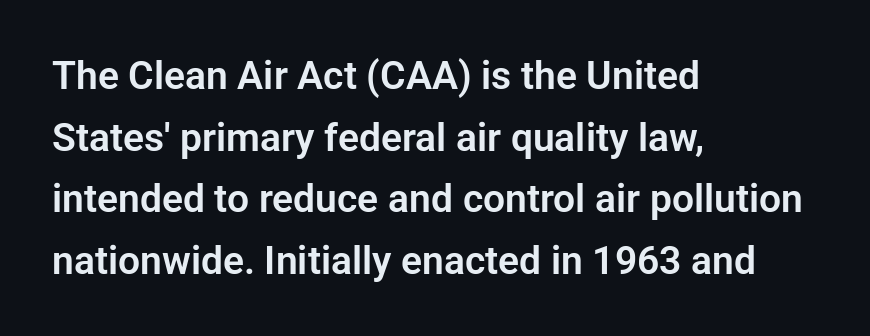
{"serif": "no", "italic": "no", "width": "normal", "stroke_contrast": "low", "x_height": "medium", "monospaced": "no", "underline": "no", "align": "left", "line_spacing": "normal", "line_spacing_ratio": 1.58, "letter_spacing": "normal", "letter_spacing_em": 0.0, "glyph_px": 39}
